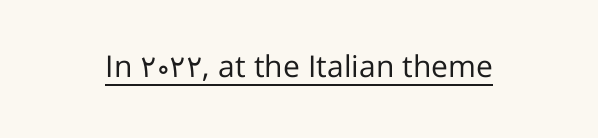
Q: Is the text bold? A: No.
Q: Is the text italic (slanted)? A: No, it is upright.
Q: Is the typeface a serif or a sans-serif typeface? A: Sans-serif.
Q: Is the text underlined? A: Yes.
Q: Is the spacing between letters normal or unusually wide? A: Normal.
Q: Width (condensed, normal, or wide)? A: Normal.
Q: Stroke contrast? A: Low.
Q: x-height? A: Medium.
Q: Monospaced? A: No.
